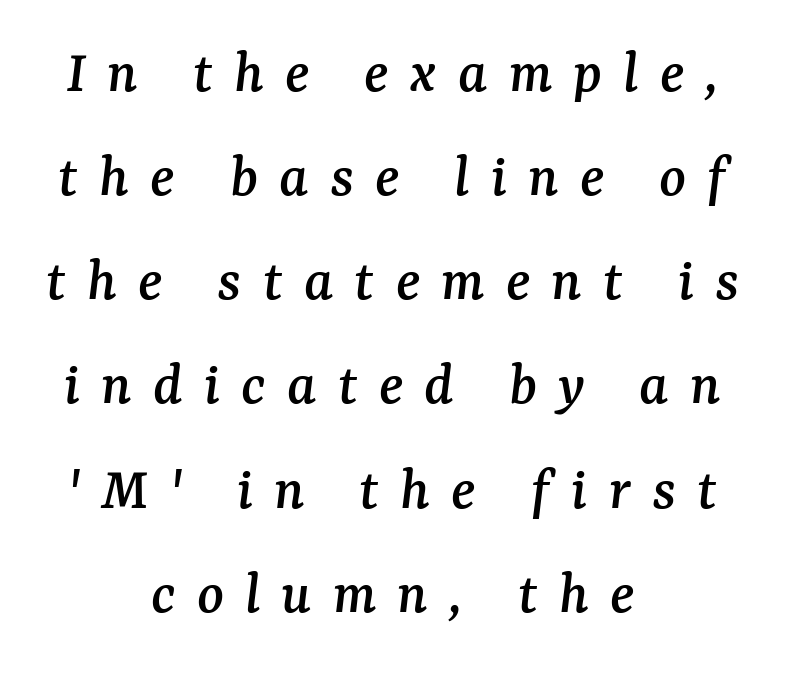
This sample is center-justified, so both line endings float freely. Check where the strokes stop: tiny serifs finish them off. These lines sit exactly where default settings would place them. The passage shown is typed in a proportional face where columns would drift. Letter spacing: wide.
